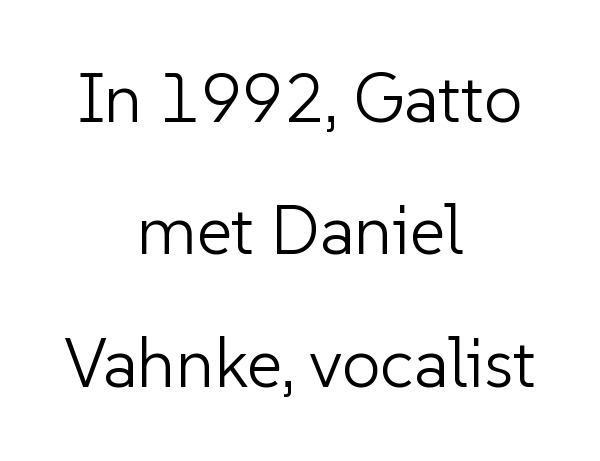
Q: Is the text bold? A: No.
Q: Is the text italic (slanted)? A: No, it is upright.
Q: Is the typeface a serif or a sans-serif typeface? A: Sans-serif.
Q: Is the text underlined? A: No.
Q: How is the paragraph aligned? A: Centered.
Q: Is the spacing between letters normal or unusually wide? A: Normal.
Q: Is the spacing between lines tight, normal or loose? A: Loose.
Q: Width (condensed, normal, or wide)? A: Normal.
Q: Stroke contrast? A: Low.
Q: x-height? A: Medium.
Q: Monospaced? A: No.
